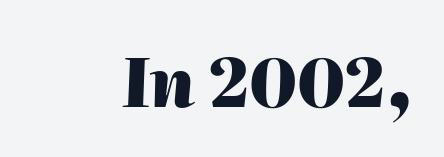
Q: Is the text bold? A: Yes.
Q: Is the text italic (slanted)? A: Yes, it leans right by about 2 degrees.
Q: Is the text underlined? A: No.
Q: Is the spacing between letters normal or unusually wide? A: Normal.
Q: Width (condensed, normal, or wide)? A: Normal.
Q: Stroke contrast? A: High.
Q: x-height? A: Medium.
Q: Monospaced? A: No.
